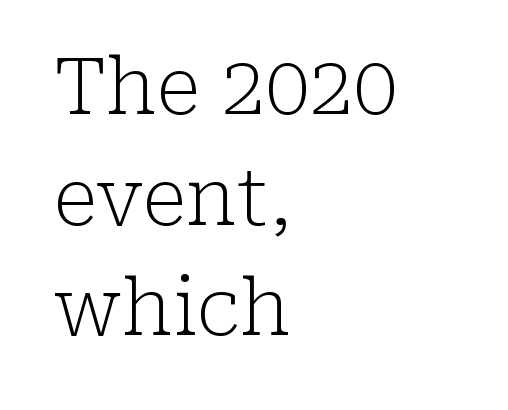
The image shows 79 px light serif type, upright; set left-aligned, normal line spacing (1.4x), normal letter spacing, not underlined; low stroke contrast and a medium x-height.
